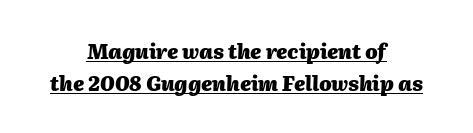
{"italic": "yes", "lean": "right", "slant_degrees": 2, "bold": "yes", "underline": "yes", "align": "center", "line_spacing": "normal", "line_spacing_ratio": 1.62, "letter_spacing": "normal", "letter_spacing_em": 0.0, "glyph_px": 20}
